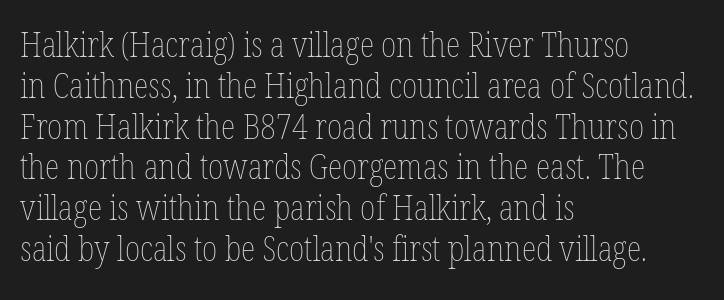
{"italic": "no", "bold": "no", "weight": "thin", "width": "condensed", "stroke_contrast": "low", "x_height": "medium", "monospaced": "no", "underline": "no", "align": "left", "line_spacing_ratio": 1.2, "letter_spacing": "normal", "letter_spacing_em": 0.0, "glyph_px": 34}
